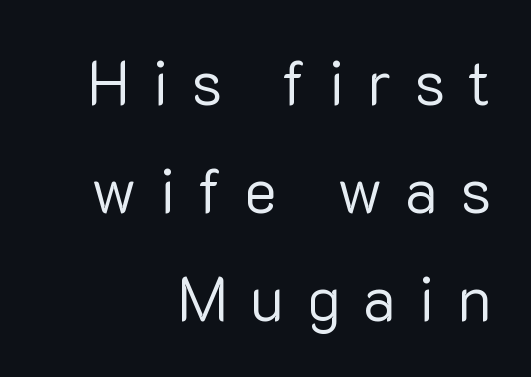
{"serif": "no", "italic": "no", "bold": "no", "weight": "regular", "width": "normal", "stroke_contrast": "low", "x_height": "medium", "monospaced": "no", "underline": "no", "align": "right", "line_spacing_ratio": 1.74, "letter_spacing": "wide", "letter_spacing_em": 0.36, "glyph_px": 62}
